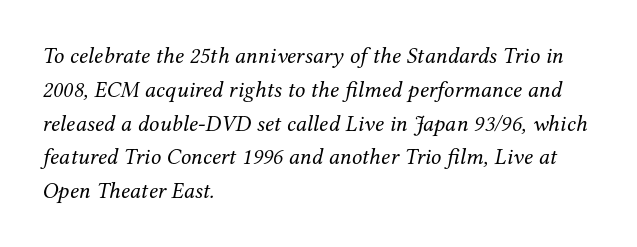
{"italic": "yes", "lean": "right", "slant_degrees": 12, "bold": "no", "underline": "no", "align": "left", "line_spacing": "normal", "line_spacing_ratio": 1.47, "letter_spacing": "normal", "letter_spacing_em": 0.0, "glyph_px": 23}
